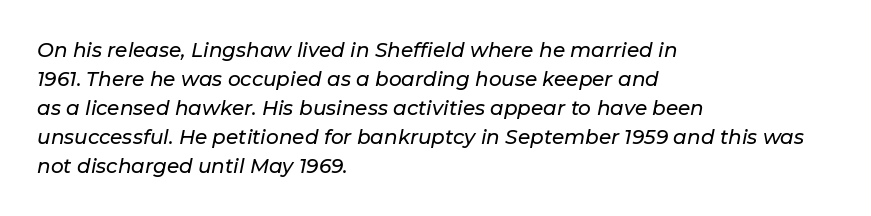
Beneath every word, the page is bare. This sample uses an oblique cut, with every glyph tilted off the vertical. Interline gaps are of average width in this sample. The passage is arranged the way most books set body copy — flush left. The letters sit at their default tracking, neither squeezed nor spread.
